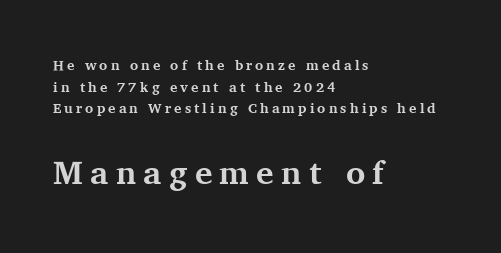
Each line starts at the same left margin while the right side varies. The tracking reads as deliberately expanded to a designer's eye. Is this a fixed-width face? No — the glyphs have proportional, varying widths. Serif or sans? Serif — the stroke terminals have little feet.
